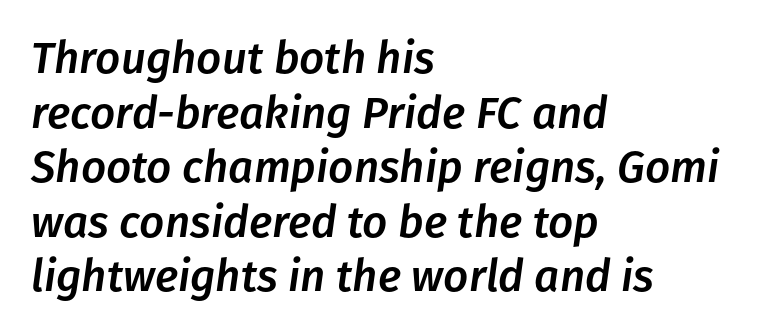
{"italic": "yes", "lean": "right", "slant_degrees": 8, "width": "normal", "stroke_contrast": "low", "x_height": "medium", "monospaced": "no", "underline": "no", "align": "left", "line_spacing_ratio": 1.24, "letter_spacing": "normal", "letter_spacing_em": 0.0, "glyph_px": 44}
